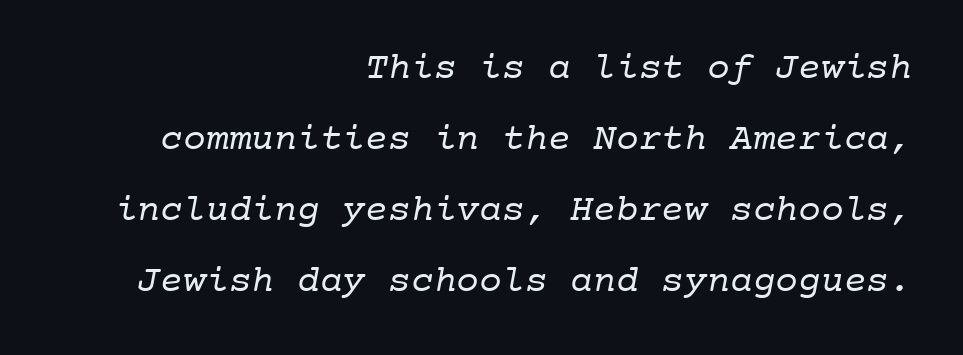
{"serif": "yes", "bold": "no", "weight": "regular", "width": "normal", "stroke_contrast": "low", "x_height": "medium", "monospaced": "yes", "underline": "no", "align": "right", "line_spacing_ratio": 1.87, "letter_spacing": "normal", "letter_spacing_em": 0.0, "glyph_px": 38}
